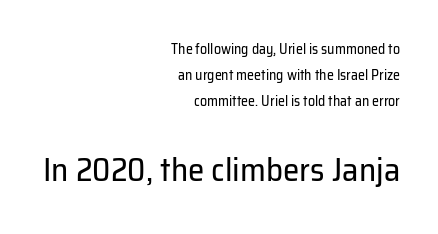
The image shows 33 px regular-weight sans-serif type, upright; set right-aligned, line spacing 1.86x, normal letter spacing, not underlined; the second (bottom) block is 2.36x larger; low stroke contrast and a medium x-height.
